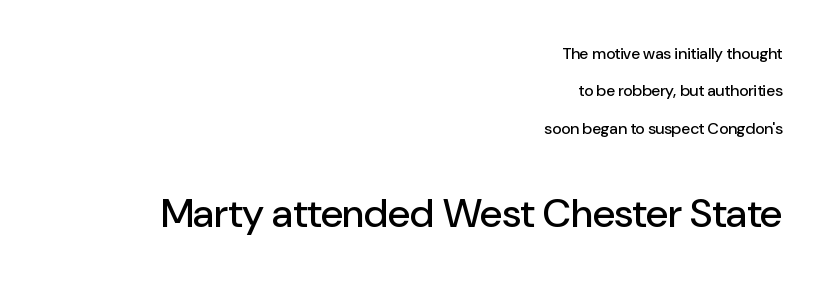
Q: Is the text italic (slanted)? A: No, it is upright.
Q: Is the typeface a serif or a sans-serif typeface? A: Sans-serif.
Q: Is the text underlined? A: No.
Q: How is the paragraph aligned? A: Right-aligned.
Q: Is the spacing between letters normal or unusually wide? A: Normal.
Q: Is the spacing between lines tight, normal or loose? A: Loose.
Q: Which block of text is set in a larger size, the first (top) or the second (bottom)? A: The second (bottom) one.
Q: Width (condensed, normal, or wide)? A: Normal.
Q: Stroke contrast? A: Low.
Q: x-height? A: Medium.
Q: Monospaced? A: No.
